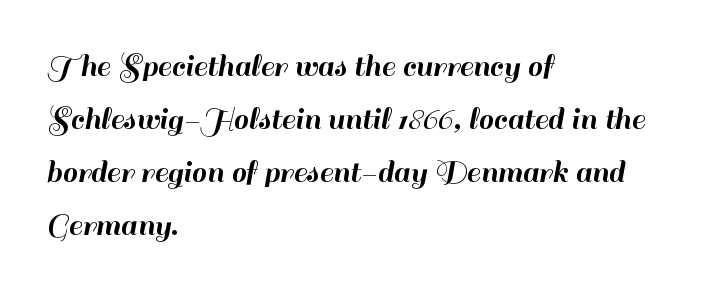
The letters advance in unequal steps, a hallmark of proportional type. The leading is moderate, giving the passage an even texture. Serif or sans? Sans — the stroke terminals are bare. Lines of text with bare space underneath.
